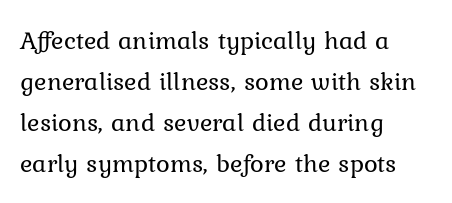
The image shows 26 px text type, upright; set left-aligned, normal line spacing (1.58x), normal letter spacing, not underlined.
